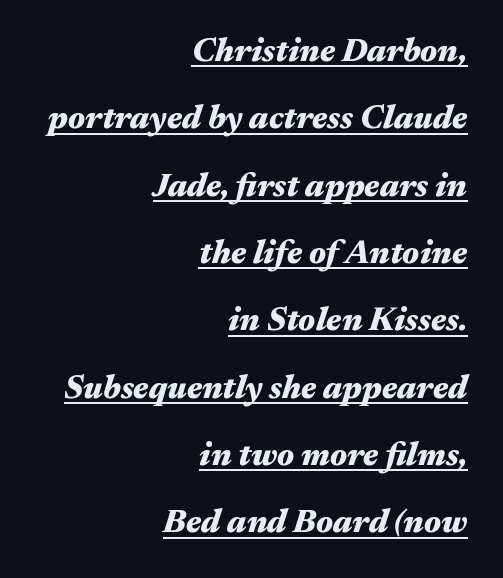
{"italic": "yes", "lean": "right", "slant_degrees": 17, "bold": "yes", "weight": "heavy", "width": "wide", "stroke_contrast": "medium", "x_height": "medium", "monospaced": "no", "underline": "yes", "align": "right", "line_spacing": "loose", "line_spacing_ratio": 2.04, "letter_spacing": "normal", "letter_spacing_em": 0.0, "glyph_px": 33}
